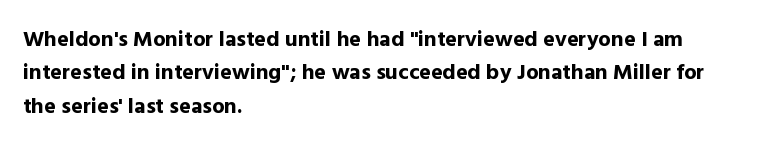
The image shows 22 px bold type, upright; set left-aligned, normal line spacing (1.52x), normal letter spacing, not underlined.
